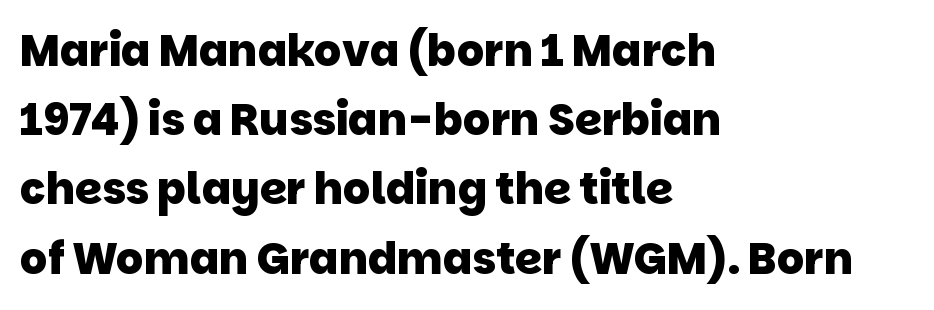
The image shows 43 px heavy sans-serif type; set left-aligned, normal line spacing (1.61x), normal letter spacing, not underlined; low stroke contrast and a large x-height.
